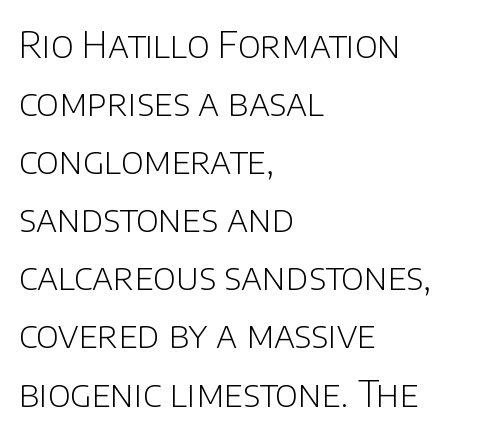
{"serif": "no", "italic": "no", "bold": "no", "weight": "light", "width": "normal", "stroke_contrast": "low", "x_height": "large", "monospaced": "no", "underline": "no", "align": "left", "line_spacing": "normal", "line_spacing_ratio": 1.57, "letter_spacing": "normal", "letter_spacing_em": 0.0, "glyph_px": 37}
